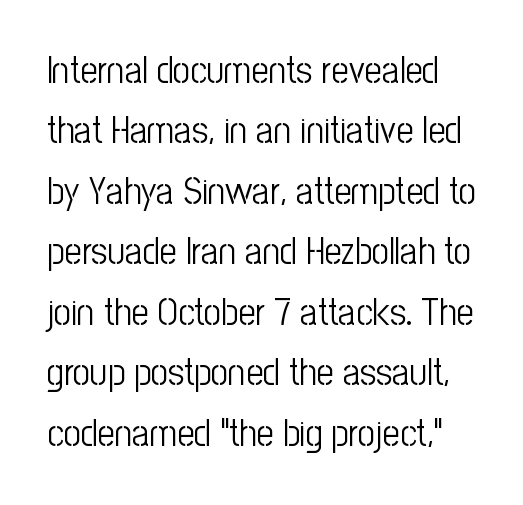
Italic: no, the glyphs are upright roman. Descender tails drop into unmarked territory. Regarding serifs, this sample does without them. Does the leading feel generous? No, just average. You could not count columns in this text — the font is proportionally spaced. The letterforms sit at book weight or below.
